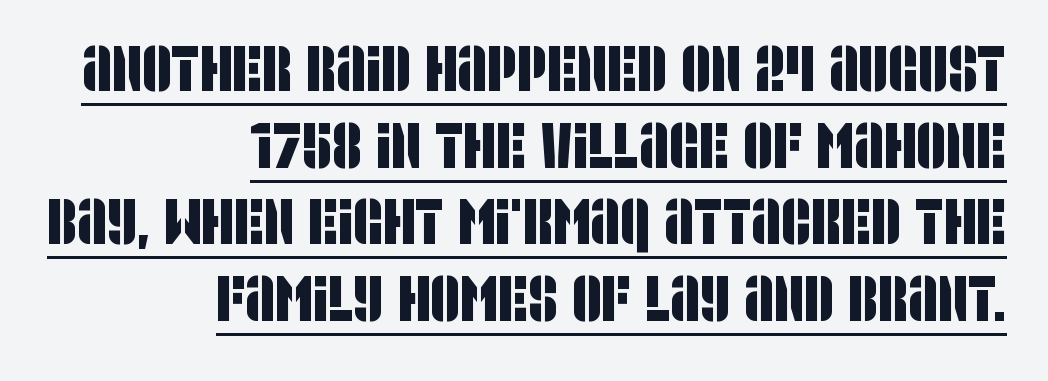
The image shows 65 px condensed sans-serif type; set right-aligned, line spacing 1.18x, normal letter spacing, underlined; low stroke contrast and a large x-height.
